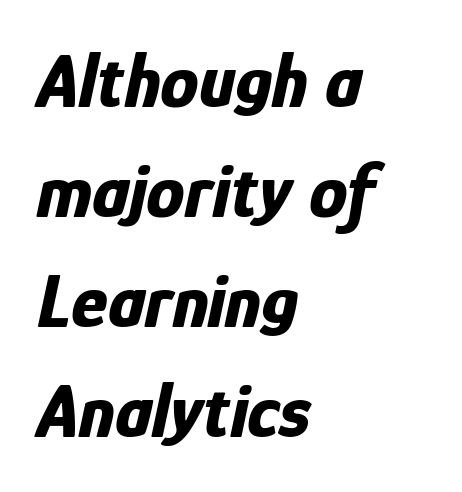
{"italic": "yes", "lean": "right", "slant_degrees": 12, "bold": "yes", "weight": "bold", "width": "condensed", "stroke_contrast": "low", "x_height": "medium", "monospaced": "no", "underline": "no", "align": "left", "line_spacing": "normal", "line_spacing_ratio": 1.43, "letter_spacing": "normal", "letter_spacing_em": 0.0, "glyph_px": 77}
